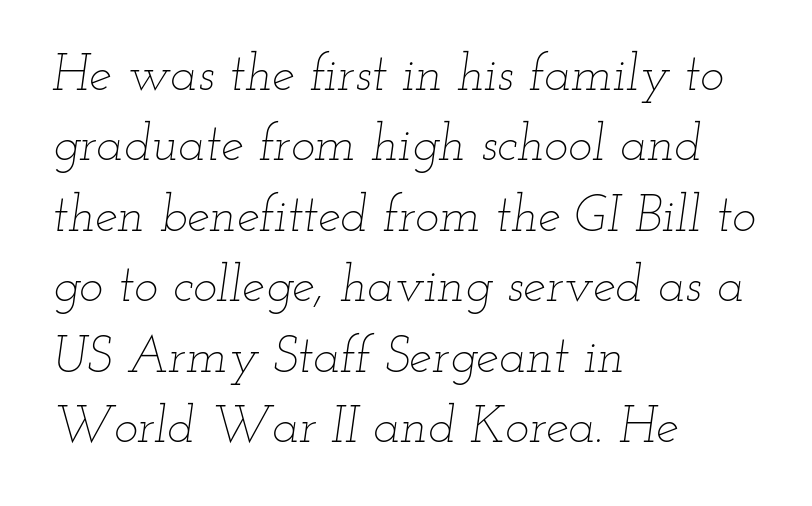
Q: Is the text bold? A: No.
Q: Is the text italic (slanted)? A: Yes, it leans right by about 12 degrees.
Q: Is the text underlined? A: No.
Q: How is the paragraph aligned? A: Left-aligned.
Q: Is the spacing between letters normal or unusually wide? A: Normal.
Q: Is the spacing between lines tight, normal or loose? A: Normal.
Q: Width (condensed, normal, or wide)? A: Wide.
Q: Stroke contrast? A: Low.
Q: x-height? A: Small.
Q: Monospaced? A: No.
